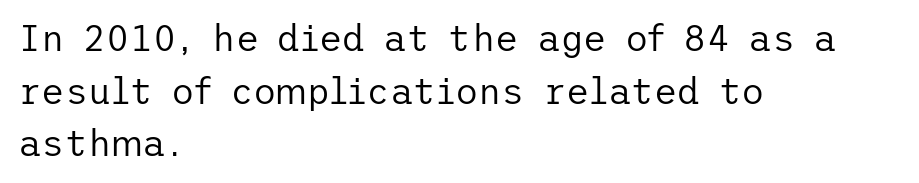
Q: Is the text bold? A: No.
Q: Is the text italic (slanted)? A: No, it is upright.
Q: Is the typeface a serif or a sans-serif typeface? A: Sans-serif.
Q: Is the text underlined? A: No.
Q: How is the paragraph aligned? A: Left-aligned.
Q: Is the spacing between letters normal or unusually wide? A: Normal.
Q: Is the spacing between lines tight, normal or loose? A: Normal.
Q: Width (condensed, normal, or wide)? A: Normal.
Q: Stroke contrast? A: Low.
Q: x-height? A: Medium.
